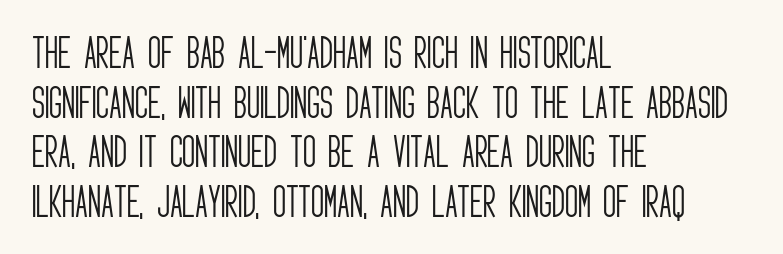
Letter spacing: default. The strip under each line holds only bare page. The lines sit at an ordinary, default distance from one another. The letterforms sit at book weight or below. The face used here is a sans, in the tradition of grotesques and geometrics.
